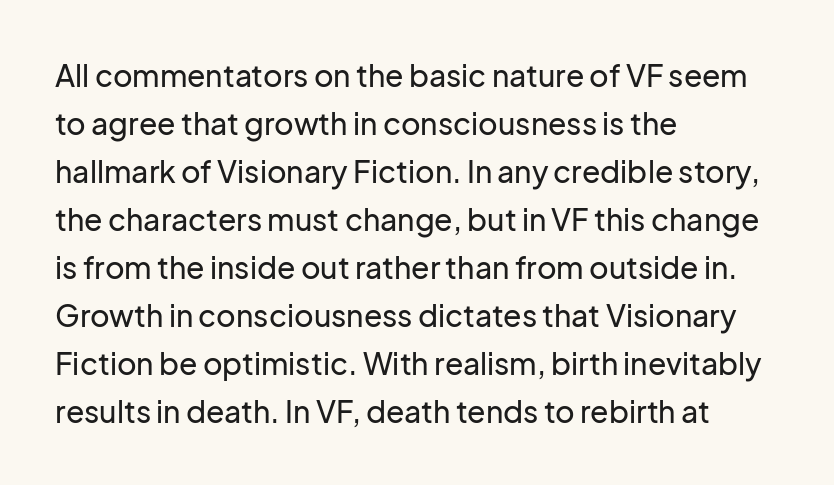
Vertical spacing — default. Quick note: not italic, upright. Is the letter spacing exaggerated? No — it looks like the ordinary default. The baseline area is clear. The rendering anchors every line to the left-hand side.
